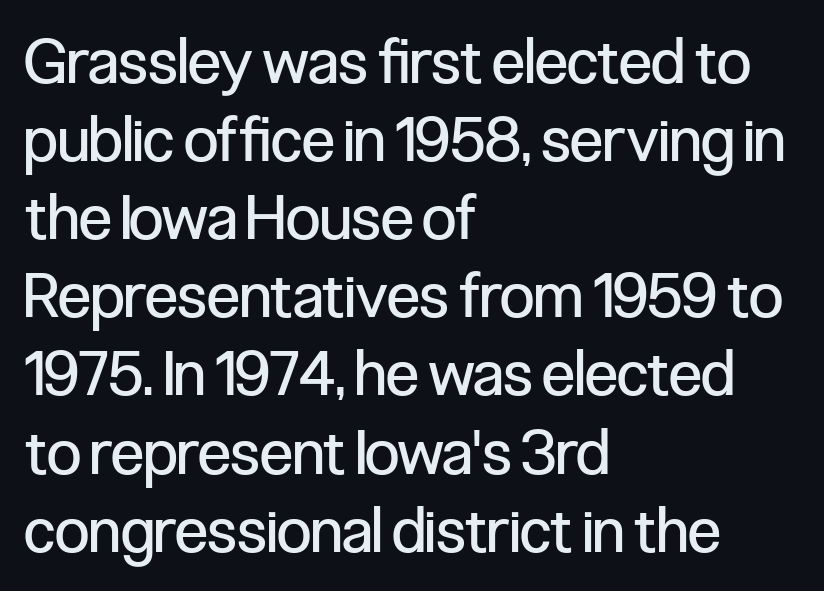
{"serif": "no", "italic": "no", "bold": "no", "weight": "regular", "width": "condensed", "stroke_contrast": "low", "x_height": "medium", "monospaced": "no", "underline": "no", "align": "left", "line_spacing": "normal", "line_spacing_ratio": 1.26, "letter_spacing": "normal", "letter_spacing_em": 0.0, "glyph_px": 62}
